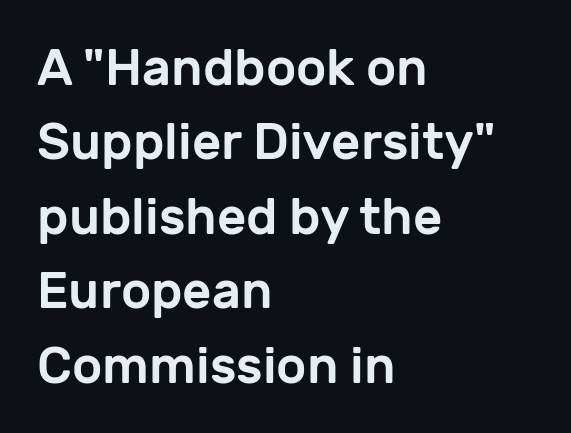
The image shows 51 px sans-serif type, upright; set left-aligned, normal line spacing (1.46x), normal letter spacing, not underlined; low stroke contrast and a medium x-height.
